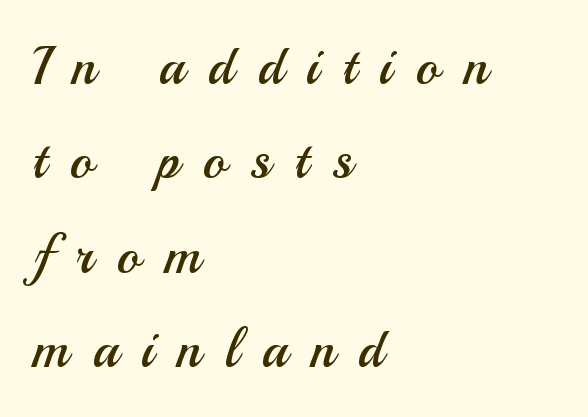
These lines have a slow, spaced-out rhythm from letter to letter. Looks like regular typesetting: each glyph gets only the width it needs. The glyphs are unaccompanied by any horizontal stroke below them. Weight: not bold — regular or lighter. This rendering uses left alignment, leaving the right contour irregular.
